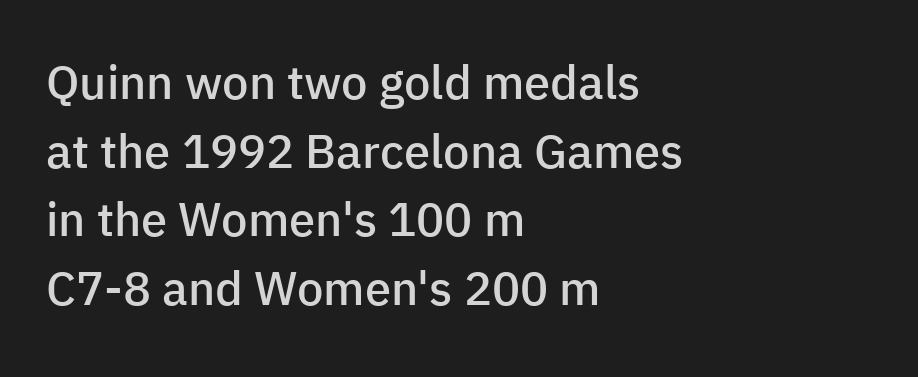
{"serif": "no", "italic": "no", "bold": "semi", "weight": "semibold", "width": "normal", "stroke_contrast": "low", "x_height": "medium", "monospaced": "no", "underline": "no", "align": "left", "line_spacing": "normal", "line_spacing_ratio": 1.46, "letter_spacing": "normal", "letter_spacing_em": 0.0, "glyph_px": 47}
